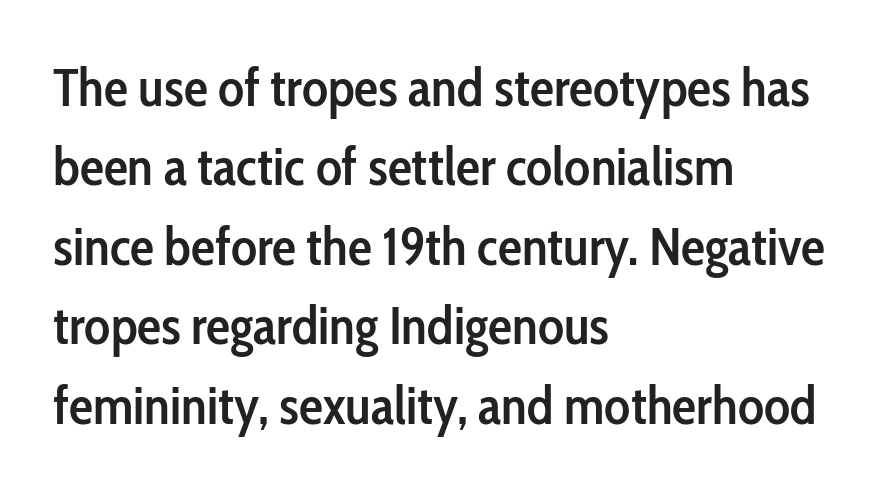
Q: Is the text bold? A: Semi-bold.
Q: Is the text italic (slanted)? A: No, it is upright.
Q: Is the typeface a serif or a sans-serif typeface? A: Sans-serif.
Q: Is the text underlined? A: No.
Q: How is the paragraph aligned? A: Left-aligned.
Q: Is the spacing between letters normal or unusually wide? A: Normal.
Q: Is the spacing between lines tight, normal or loose? A: Normal.
Q: Width (condensed, normal, or wide)? A: Condensed.
Q: Stroke contrast? A: Low.
Q: x-height? A: Medium.
Q: Monospaced? A: No.
